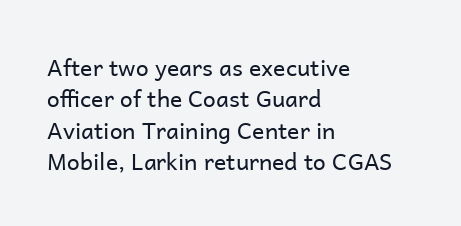
{"italic": "no", "bold": "no", "underline": "no", "align": "left", "line_spacing": "normal", "line_spacing_ratio": 1.36, "letter_spacing": "normal", "letter_spacing_em": 0.0, "glyph_px": 23}
